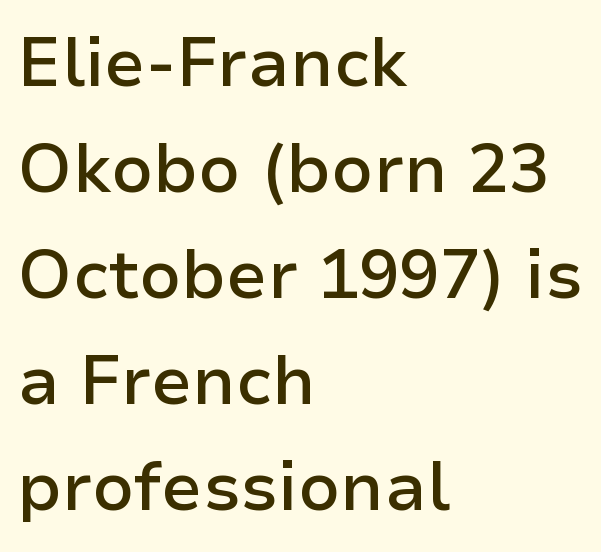
Q: Is the text bold? A: Semi-bold.
Q: Is the text italic (slanted)? A: No, it is upright.
Q: Is the typeface a serif or a sans-serif typeface? A: Sans-serif.
Q: Is the text underlined? A: No.
Q: How is the paragraph aligned? A: Left-aligned.
Q: Is the spacing between letters normal or unusually wide? A: Normal.
Q: Is the spacing between lines tight, normal or loose? A: Normal.
Q: Width (condensed, normal, or wide)? A: Normal.
Q: Stroke contrast? A: Low.
Q: x-height? A: Medium.
Q: Monospaced? A: No.
